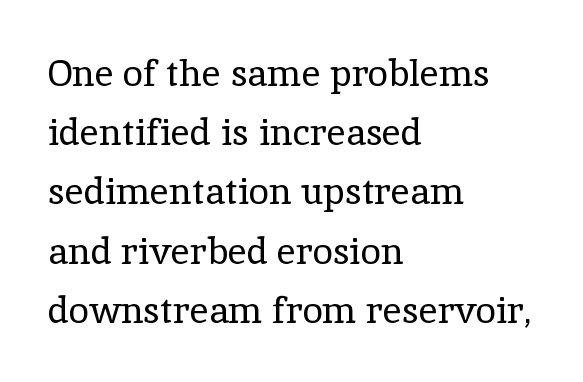
{"serif": "yes", "italic": "no", "bold": "no", "weight": "regular", "width": "normal", "x_height": "medium", "monospaced": "no", "underline": "no", "align": "left", "line_spacing": "normal", "line_spacing_ratio": 1.6, "letter_spacing": "normal", "letter_spacing_em": 0.0, "glyph_px": 37}
